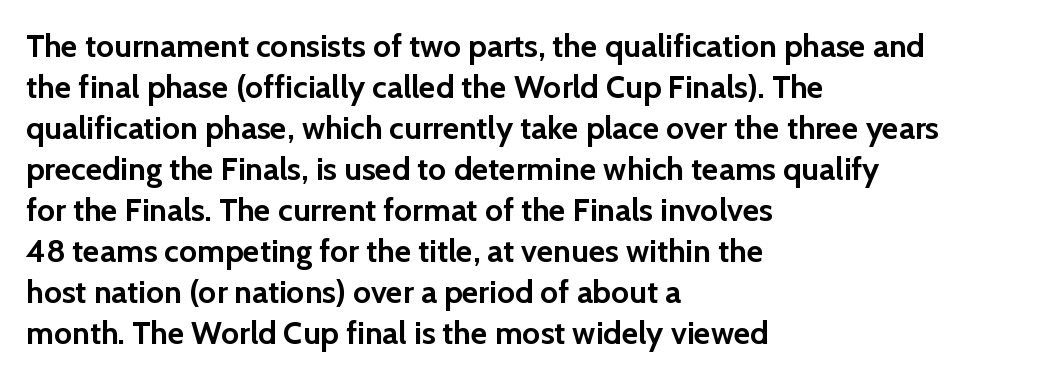
The image shows 32 px semibold sans-serif type, upright; set left-aligned, normal line spacing (1.28x), normal letter spacing, not underlined; low stroke contrast and a medium x-height.
